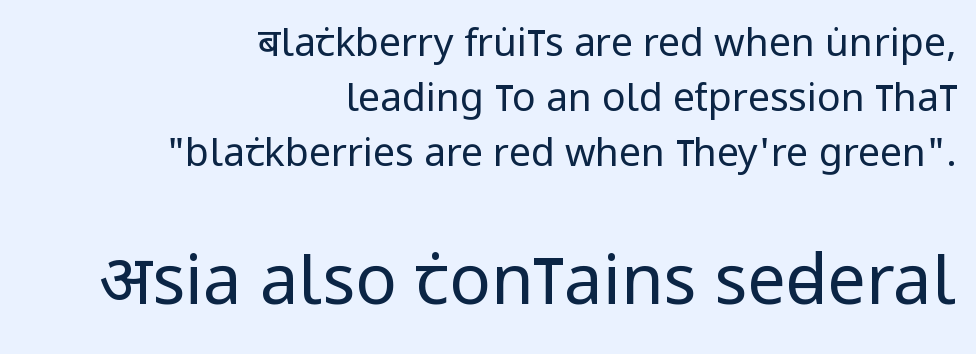
Style check: upright. The letters in the lower block stand taller than those in the block above. Where is the straight margin? On the right. A clean baseline with only descenders dipping below it. These lines sit exactly where default settings would place them.
